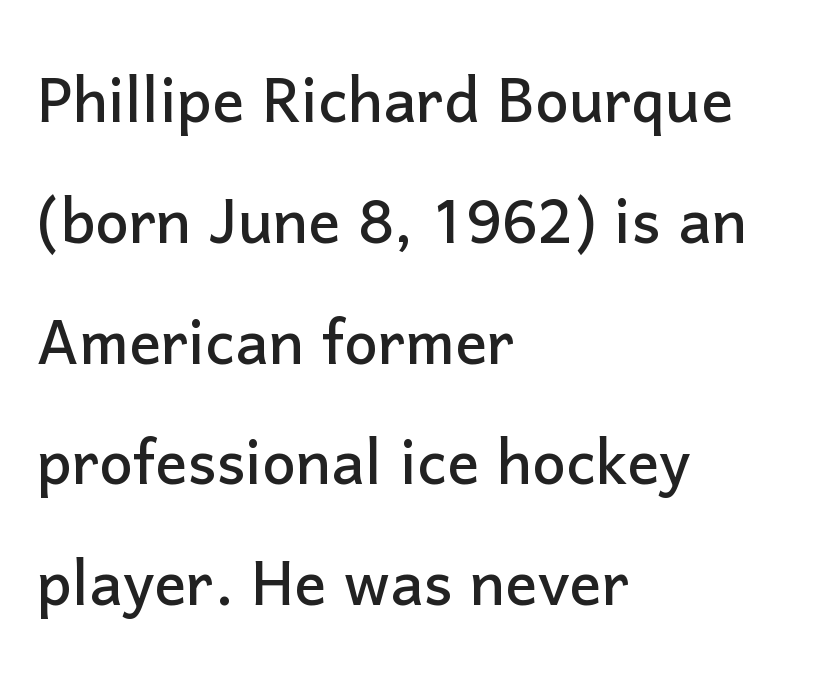
{"serif": "no", "italic": "no", "width": "normal", "stroke_contrast": "low", "x_height": "medium", "monospaced": "no", "underline": "no", "align": "left", "line_spacing": "normal", "line_spacing_ratio": 1.51, "letter_spacing": "normal", "letter_spacing_em": 0.0, "glyph_px": 80}
